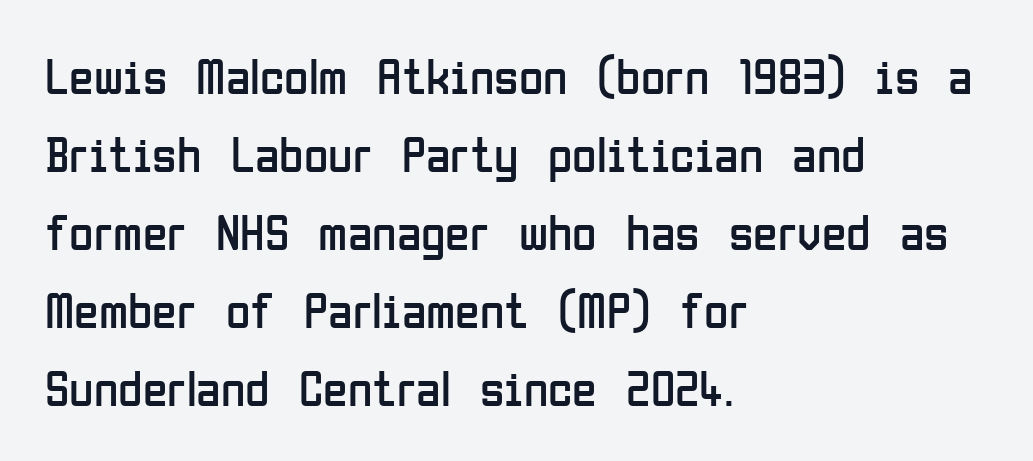
Rule under the text: the space is simply empty. A typesetter would mark this as roman, not italic. Spacing between characters is what you'd get straight out of the box. Proportional: the letters do not fall into vertical columns.
